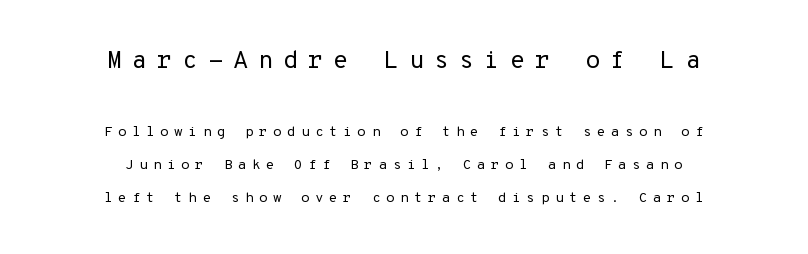
The image shows 25 px text type, upright; set centered, loose line spacing (2.34x), unusually wide letter spacing (+0.39 em), not underlined; the first (top) block is 1.79x larger.
